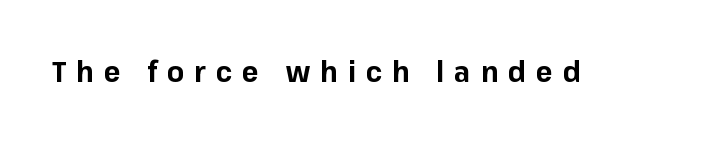
Q: Is the text bold? A: Yes.
Q: Is the text italic (slanted)? A: No, it is upright.
Q: Is the typeface a serif or a sans-serif typeface? A: Sans-serif.
Q: Is the text underlined? A: No.
Q: Is the spacing between letters normal or unusually wide? A: Unusually wide.
Q: Width (condensed, normal, or wide)? A: Normal.
Q: Stroke contrast? A: Low.
Q: x-height? A: Medium.
Q: Monospaced? A: No.
